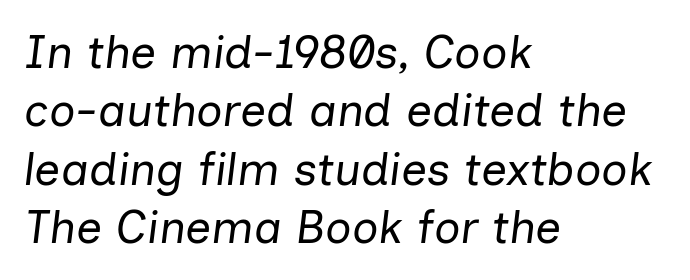
The image shows 46 px regular-weight type, italic (leaning right); set left-aligned, normal line spacing (1.27x), normal letter spacing, not underlined; low stroke contrast and a medium x-height.
